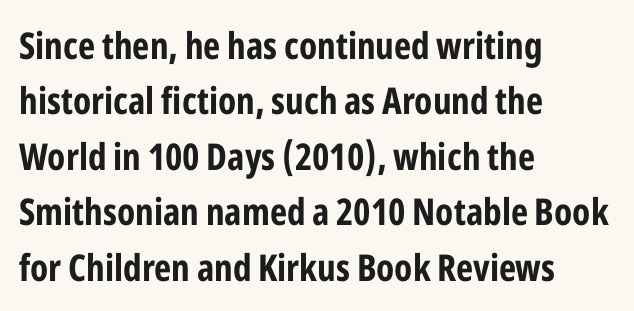
The image shows 37 px bold, condensed sans-serif type, upright; set left-aligned, normal line spacing (1.5x), normal letter spacing, not underlined; low stroke contrast and a medium x-height.
